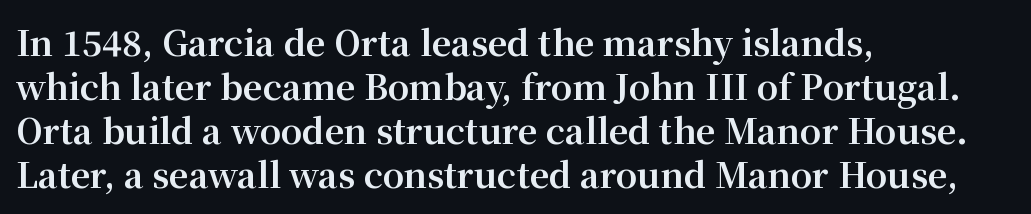
The image shows 34 px bold serif type, upright; set left-aligned, normal line spacing (1.29x), normal letter spacing, not underlined; medium stroke contrast and a medium x-height.
